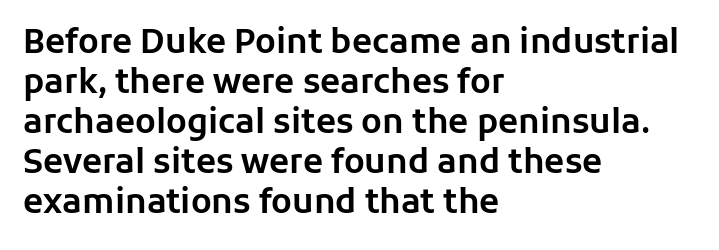
The image shows 33 px sans-serif type, upright; set left-aligned, line spacing 1.21x, normal letter spacing, not underlined; low stroke contrast and a medium x-height.
